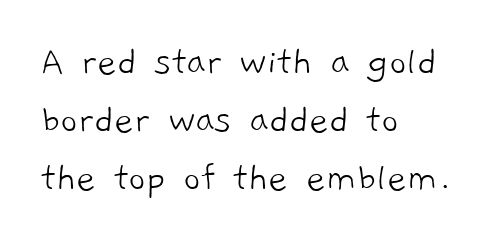
{"serif": "no", "bold": "no", "weight": "light", "width": "normal", "stroke_contrast": "low", "x_height": "medium", "monospaced": "no", "underline": "no", "align": "left", "line_spacing": "normal", "line_spacing_ratio": 1.38, "letter_spacing": "normal", "letter_spacing_em": 0.0, "glyph_px": 42}
